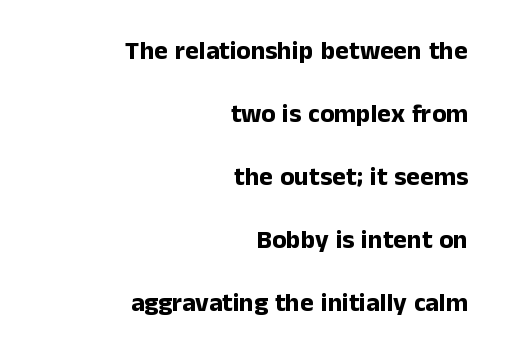
Q: Is the text bold? A: Yes.
Q: Is the text italic (slanted)? A: No, it is upright.
Q: Is the text underlined? A: No.
Q: How is the paragraph aligned? A: Right-aligned.
Q: Is the spacing between letters normal or unusually wide? A: Normal.
Q: Is the spacing between lines tight, normal or loose? A: Loose.
